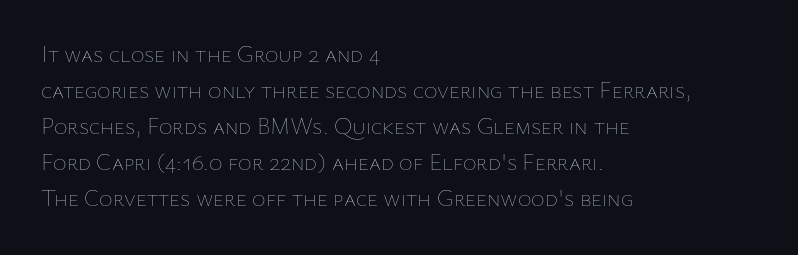
Nothing unusual about the tracking: characters are spaced as the font intends. The typesetter chose a ragged-right arrangement here. Vertical strokes here are truly vertical. In terms of leading, this rendering sits right in the middle.
